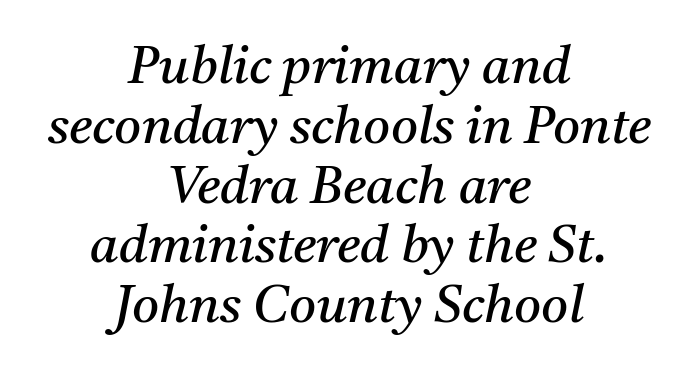
This rendering leaves character spacing at its baseline value. Casual observation: everything's sitting right in the middle. Regarding serifs, this sample has them. A clean baseline with only descenders dipping below it. Think of a printed novel: that variable character pitch is what you see here.
